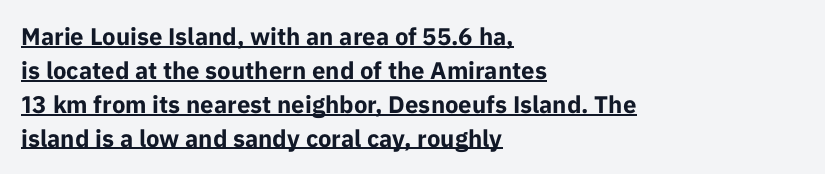
{"italic": "no", "bold": "yes", "underline": "yes", "align": "left", "line_spacing": "normal", "line_spacing_ratio": 1.41, "letter_spacing": "normal", "letter_spacing_em": 0.0, "glyph_px": 24}
